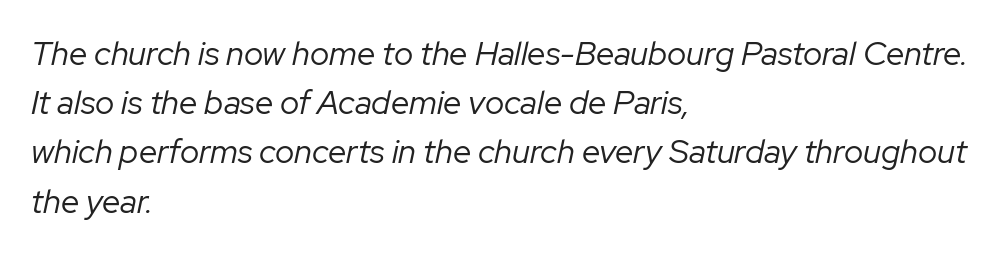
The image shows 33 px regular-weight type, italic (leaning right); set left-aligned, normal line spacing (1.49x), normal letter spacing, not underlined; low stroke contrast and a medium x-height.
